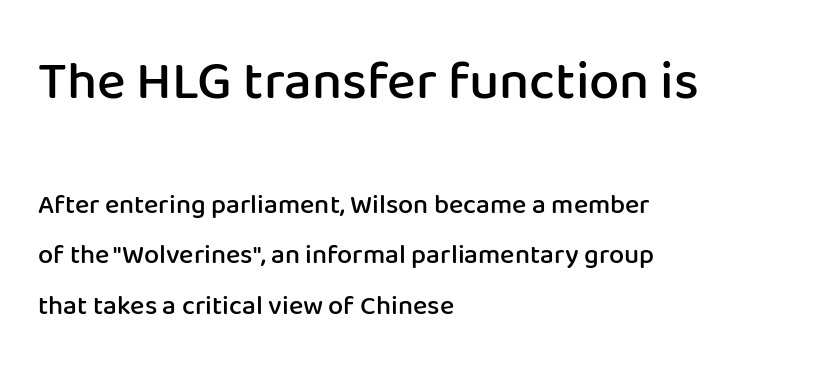
The space beneath each line is pristine and unruled. In CSS terms this would be text-align: left. Is this a fixed-width face? No — the glyphs have proportional, varying widths. The passage shown has conventional tracking throughout.
